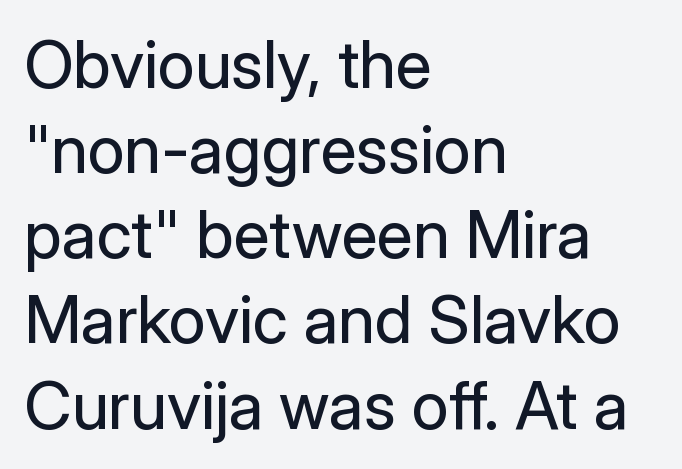
Q: Is the text bold? A: No.
Q: Is the text italic (slanted)? A: No, it is upright.
Q: Is the typeface a serif or a sans-serif typeface? A: Sans-serif.
Q: Is the text underlined? A: No.
Q: How is the paragraph aligned? A: Left-aligned.
Q: Is the spacing between letters normal or unusually wide? A: Normal.
Q: Is the spacing between lines tight, normal or loose? A: Normal.
Q: Width (condensed, normal, or wide)? A: Normal.
Q: Stroke contrast? A: Low.
Q: x-height? A: Medium.
Q: Monospaced? A: No.
